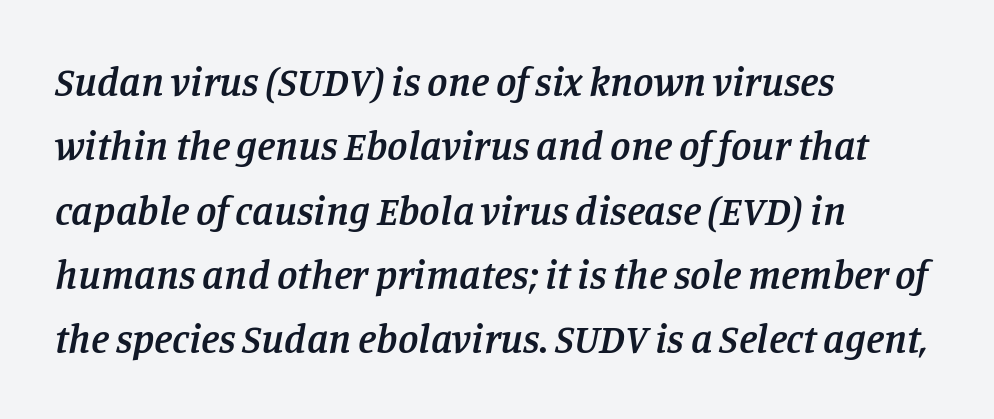
The image shows 41 px semibold serif type, italic (leaning right); set left-aligned, normal line spacing (1.57x), normal letter spacing, not underlined; low stroke contrast and a large x-height.
